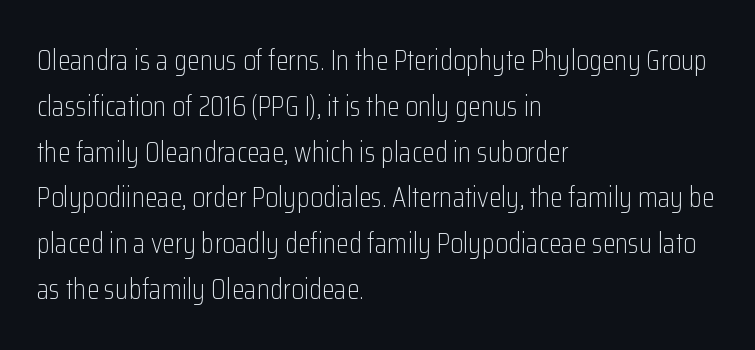
Q: Is the text bold? A: No.
Q: Is the text italic (slanted)? A: No, it is upright.
Q: Is the typeface a serif or a sans-serif typeface? A: Sans-serif.
Q: Is the text underlined? A: No.
Q: How is the paragraph aligned? A: Left-aligned.
Q: Is the spacing between letters normal or unusually wide? A: Normal.
Q: Is the spacing between lines tight, normal or loose? A: Normal.
Q: Width (condensed, normal, or wide)? A: Condensed.
Q: Stroke contrast? A: Low.
Q: x-height? A: Medium.
Q: Monospaced? A: No.
